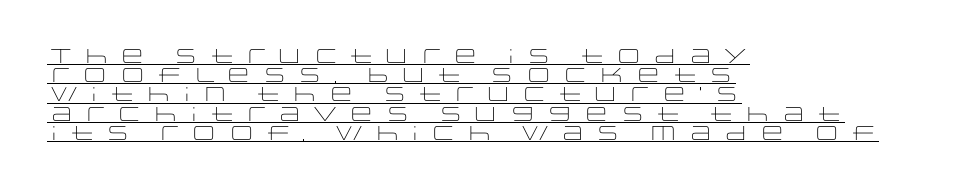
One-word summary of the alignment: left. The space between consecutive lines is stingy. Underline: present. The letters look calm and open, with moderate or lighter stems. Is there any slant? The stems are plumb. The letters are spread apart with noticeably loose tracking.
